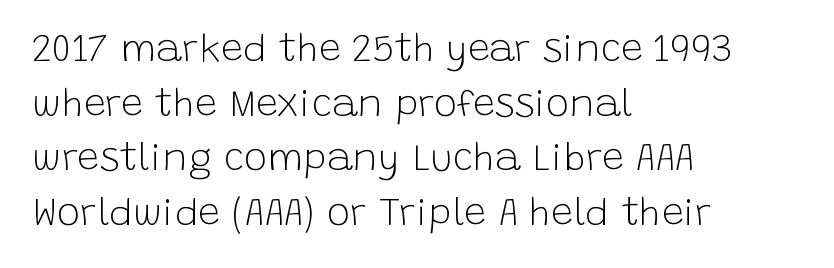
The image shows 39 px light sans-serif type, upright; set left-aligned, normal line spacing (1.4x), normal letter spacing, not underlined; low stroke contrast and a large x-height.
